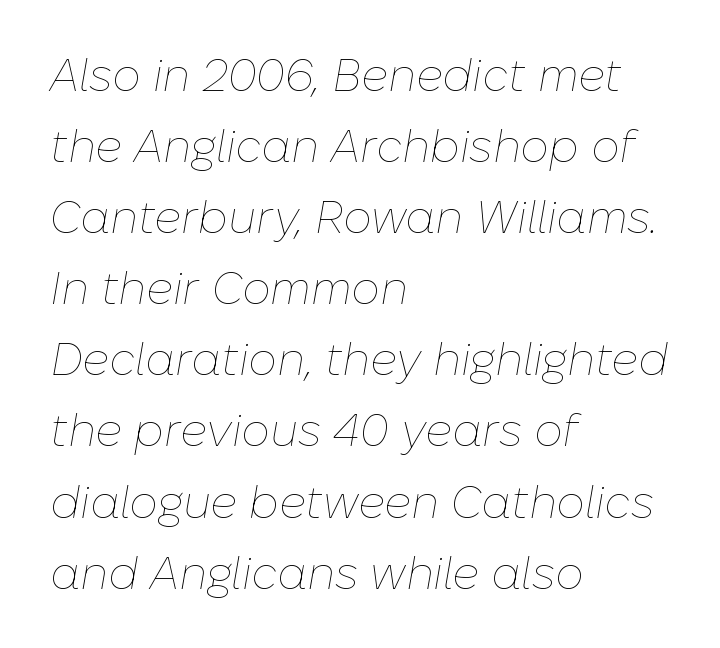
Vertical stems look standard width or narrower in stroke. One glance says typical: line gaps are just what's usual. The baseline area is clear. Standard letterfit; no display-style spreading of the glyphs. Italic? Definitely — the glyphs are oblique. Visually the block forms a straight wall on the left and a jagged coastline on the right.
